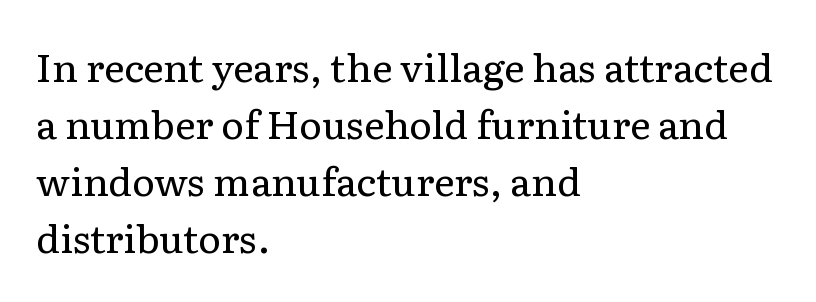
{"serif": "yes", "italic": "no", "bold": "no", "weight": "regular", "width": "normal", "stroke_contrast": "low", "x_height": "medium", "monospaced": "no", "underline": "no", "align": "left", "line_spacing": "normal", "line_spacing_ratio": 1.46, "letter_spacing": "normal", "letter_spacing_em": 0.0, "glyph_px": 39}
